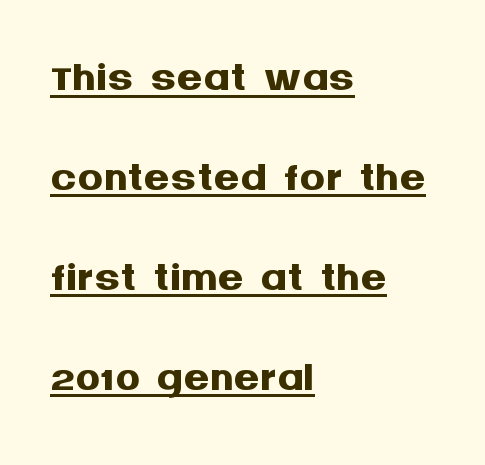
Q: Is the text bold? A: Yes.
Q: Is the text italic (slanted)? A: No, it is upright.
Q: Is the typeface a serif or a sans-serif typeface? A: Sans-serif.
Q: Is the text underlined? A: Yes.
Q: How is the paragraph aligned? A: Left-aligned.
Q: Is the spacing between letters normal or unusually wide? A: Normal.
Q: Is the spacing between lines tight, normal or loose? A: Normal.
Q: Width (condensed, normal, or wide)? A: Normal.
Q: Stroke contrast? A: Medium.
Q: x-height? A: Large.
Q: Monospaced? A: No.
